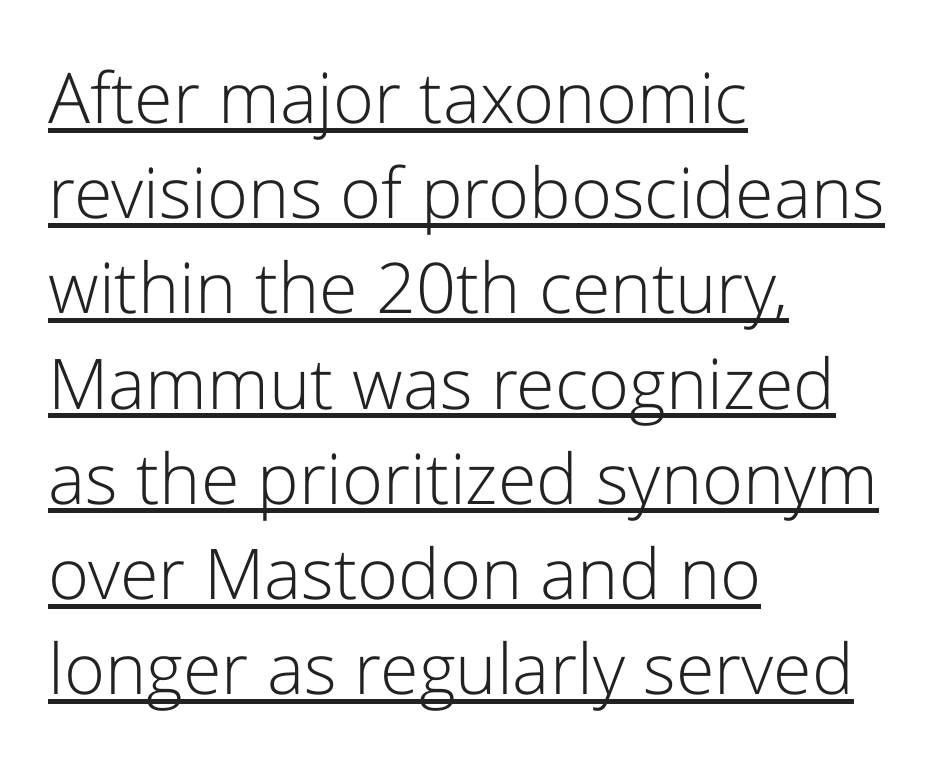
{"serif": "no", "italic": "no", "bold": "no", "weight": "light", "width": "normal", "stroke_contrast": "low", "x_height": "medium", "monospaced": "no", "underline": "yes", "align": "left", "line_spacing": "normal", "line_spacing_ratio": 1.36, "letter_spacing": "normal", "letter_spacing_em": 0.0, "glyph_px": 70}
